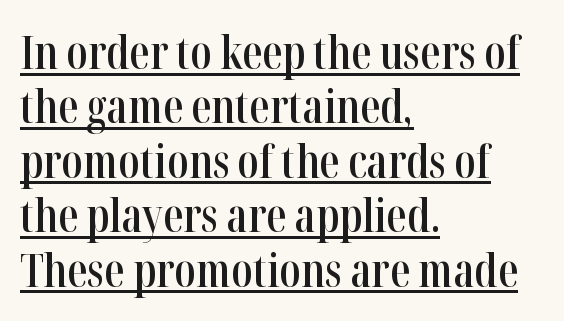
Q: Is the text bold? A: Semi-bold.
Q: Is the text italic (slanted)? A: No, it is upright.
Q: Is the typeface a serif or a sans-serif typeface? A: Serif.
Q: Is the text underlined? A: Yes.
Q: How is the paragraph aligned? A: Left-aligned.
Q: Is the spacing between letters normal or unusually wide? A: Normal.
Q: Width (condensed, normal, or wide)? A: Condensed.
Q: Stroke contrast? A: High.
Q: x-height? A: Medium.
Q: Monospaced? A: No.
